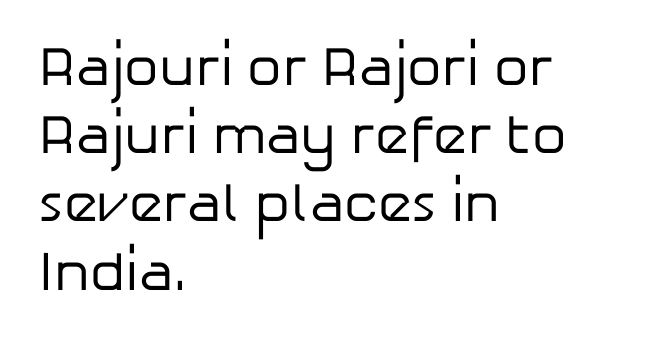
Character widths vary here, with narrow letters taking less room than wide ones. Stroke terminals: plain, sans-serif. Do the letters lean? They stand straight. Line starts are locked; line ends wander.
